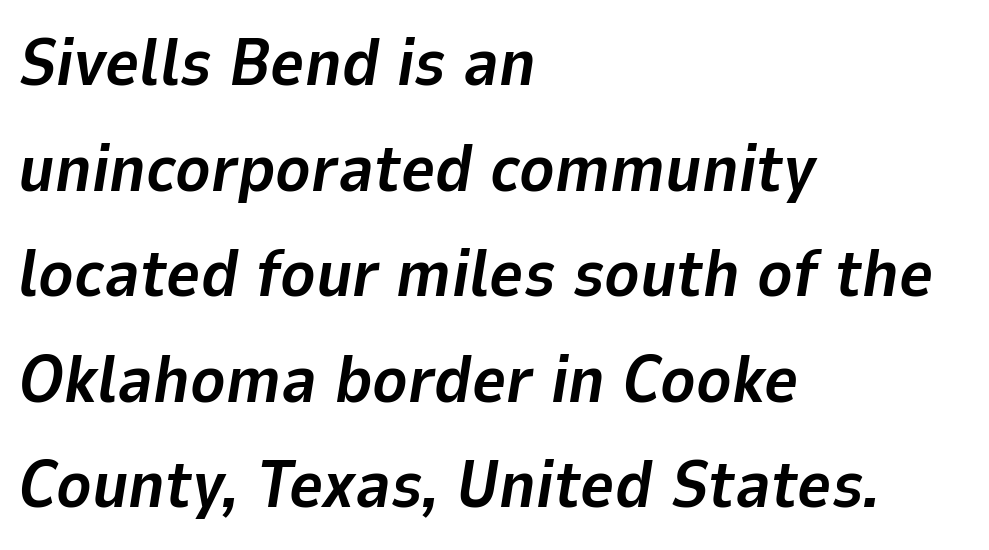
Check under the words: just untouched page. These lines are rendered in a variable-pitch font. Leading: standard. Stroke thickness is high; the sample reads as a true bold. The letters sit at their default tracking, neither squeezed nor spread. When letters slant like this, we call the style italic.
